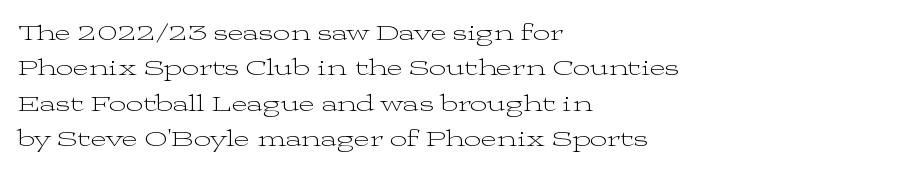
The image shows 24 px text type, upright; set left-aligned, normal line spacing (1.47x), normal letter spacing, not underlined.
